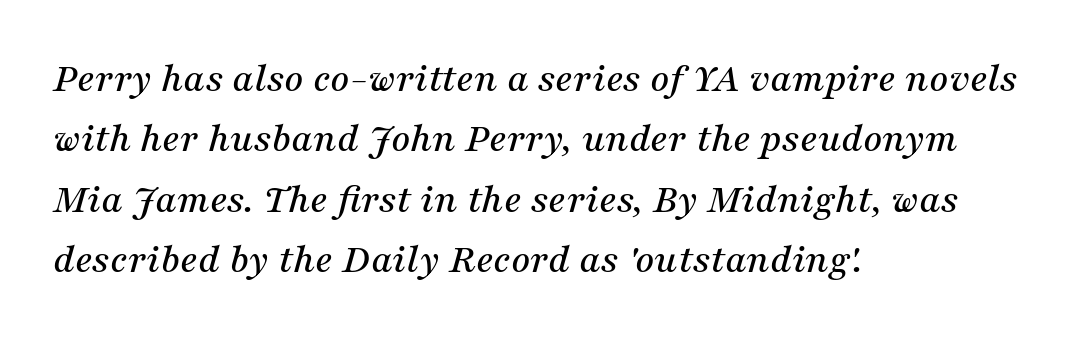
Q: Is the text italic (slanted)? A: Yes, it leans right by about 16 degrees.
Q: Is the typeface a serif or a sans-serif typeface? A: Serif.
Q: Is the text underlined? A: No.
Q: How is the paragraph aligned? A: Left-aligned.
Q: Is the spacing between letters normal or unusually wide? A: Normal.
Q: Is the spacing between lines tight, normal or loose? A: Normal.
Q: Width (condensed, normal, or wide)? A: Normal.
Q: Stroke contrast? A: Medium.
Q: x-height? A: Medium.
Q: Monospaced? A: No.
